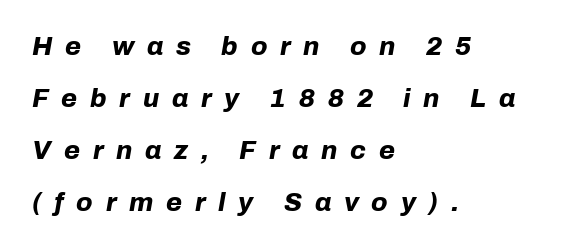
Q: Is the text bold? A: Yes.
Q: Is the text italic (slanted)? A: Yes, it leans right by about 10 degrees.
Q: Is the text underlined? A: No.
Q: How is the paragraph aligned? A: Left-aligned.
Q: Is the spacing between letters normal or unusually wide? A: Unusually wide.
Q: Is the spacing between lines tight, normal or loose? A: Loose.
